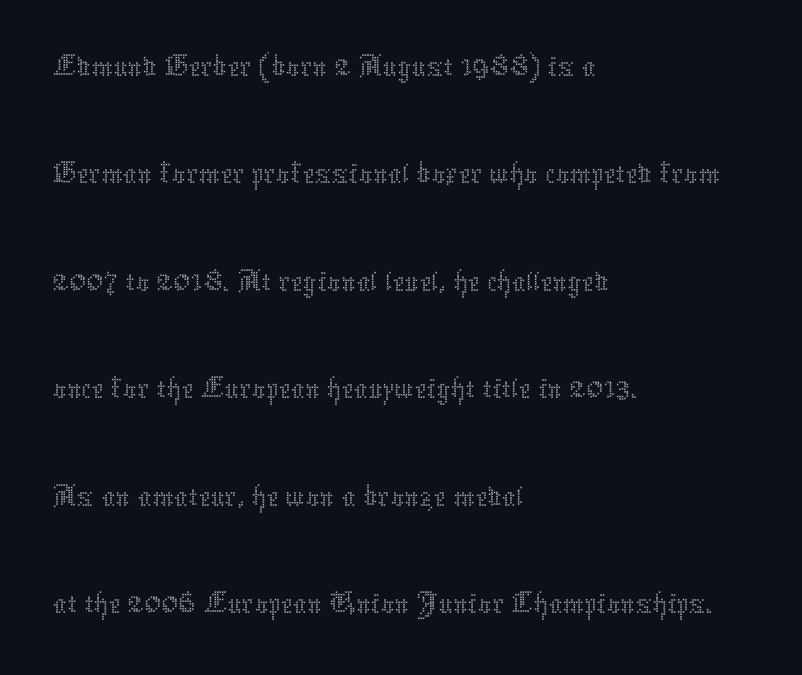
The horizontal fit of the characters is conventional and even. Check the space under the baseline: it is left empty. Posture: upright roman. Vertical spacing — default. The ragged edge is on the right, which tells us the setting is flush left.
